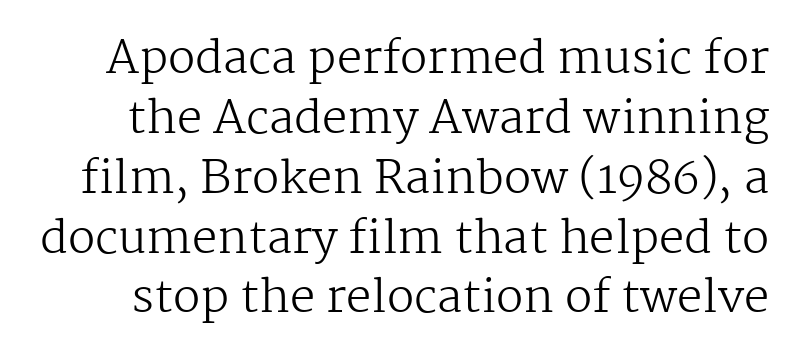
Q: Is the text bold? A: No.
Q: Is the text italic (slanted)? A: No, it is upright.
Q: Is the typeface a serif or a sans-serif typeface? A: Serif.
Q: Is the text underlined? A: No.
Q: Is the spacing between letters normal or unusually wide? A: Normal.
Q: Is the spacing between lines tight, normal or loose? A: Normal.
Q: Width (condensed, normal, or wide)? A: Normal.
Q: Stroke contrast? A: Medium.
Q: x-height? A: Medium.
Q: Monospaced? A: No.
